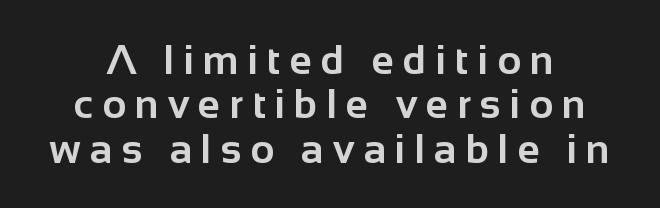
The image shows 41 px bold sans-serif type, upright; set tight line spacing (1.08x), unusually wide letter spacing (+0.22 em), not underlined; low stroke contrast and a medium x-height.
